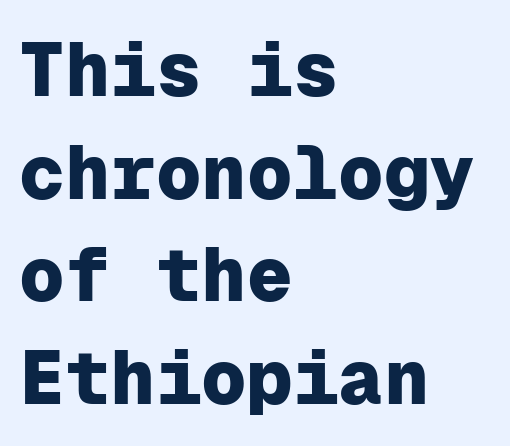
Q: Is the text bold? A: Yes.
Q: Is the text italic (slanted)? A: No, it is upright.
Q: Is the typeface a serif or a sans-serif typeface? A: Sans-serif.
Q: Is the text underlined? A: No.
Q: How is the paragraph aligned? A: Left-aligned.
Q: Is the spacing between letters normal or unusually wide? A: Normal.
Q: Is the spacing between lines tight, normal or loose? A: Normal.
Q: Width (condensed, normal, or wide)? A: Normal.
Q: Stroke contrast? A: Low.
Q: x-height? A: Medium.
Q: Monospaced? A: Yes.
